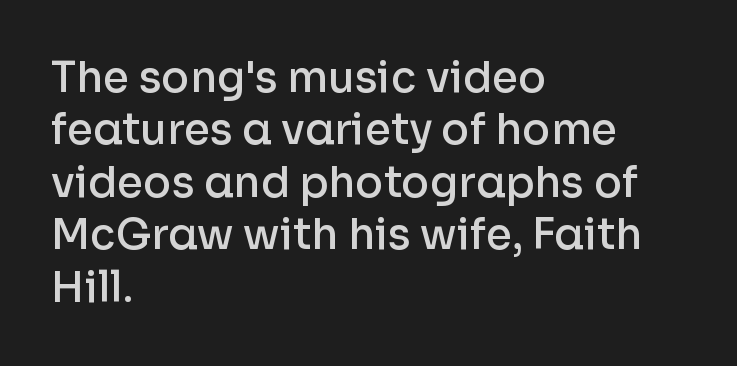
{"serif": "no", "italic": "no", "bold": "semi", "weight": "semibold", "width": "normal", "stroke_contrast": "low", "x_height": "medium", "monospaced": "no", "underline": "no", "align": "left", "line_spacing": "normal", "line_spacing_ratio": 1.25, "letter_spacing": "normal", "letter_spacing_em": 0.0, "glyph_px": 42}
